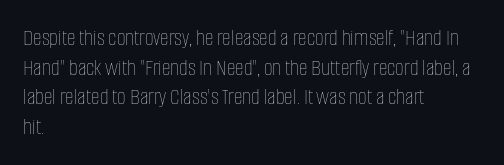
{"italic": "no", "bold": "no", "underline": "no", "align": "left", "line_spacing_ratio": 1.23, "letter_spacing": "normal", "letter_spacing_em": 0.0, "glyph_px": 24}
